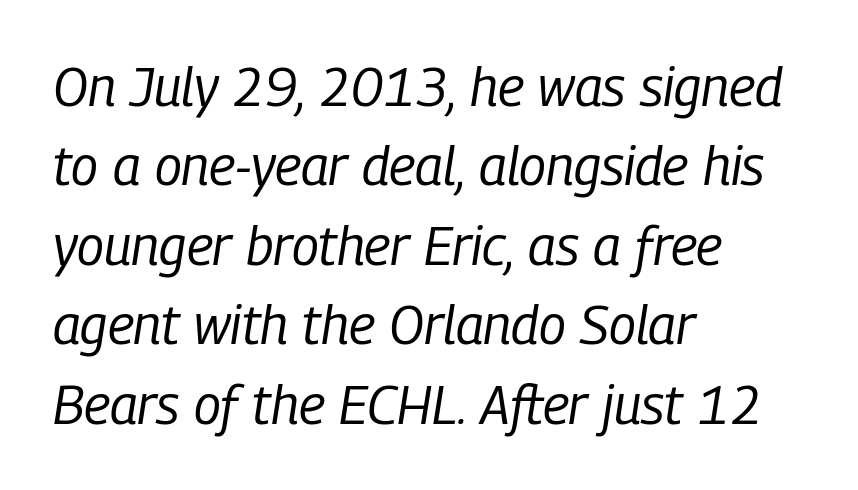
Slanted lettering throughout. Vertical spacing — default. Each row of text sits above clean, open space. The type is set solid horizontally, with unmodified tracking.
